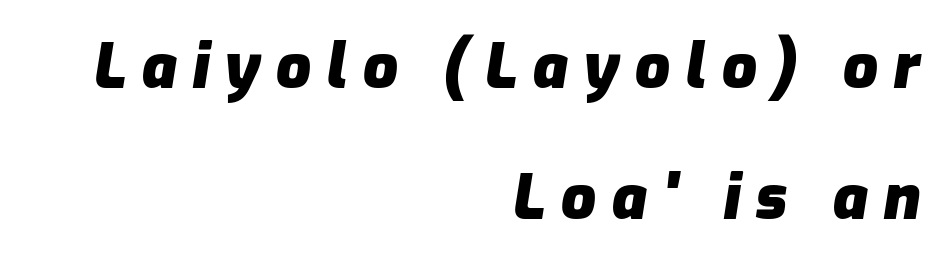
{"italic": "yes", "lean": "right", "slant_degrees": 9, "bold": "yes", "weight": "heavy", "width": "normal", "stroke_contrast": "low", "x_height": "medium", "monospaced": "no", "underline": "no", "align": "right", "line_spacing": "loose", "line_spacing_ratio": 2.12, "letter_spacing": "wide", "letter_spacing_em": 0.24, "glyph_px": 62}
